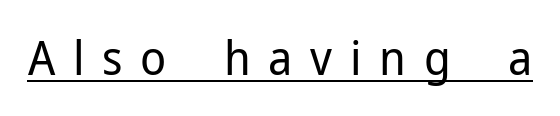
The image shows 48 px regular-weight sans-serif type, upright; set unusually wide letter spacing (+0.37 em), underlined; low stroke contrast and a medium x-height.
